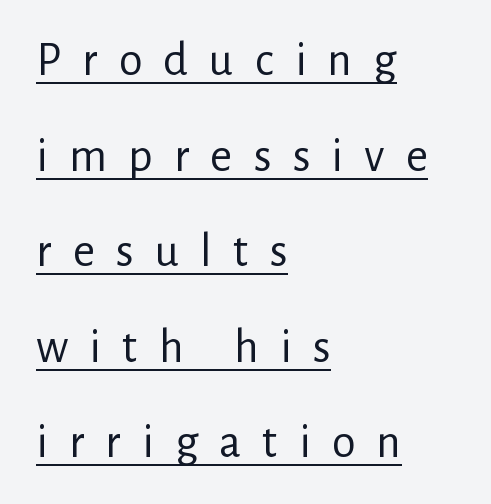
Q: Is the text bold? A: No.
Q: Is the text italic (slanted)? A: No, it is upright.
Q: Is the typeface a serif or a sans-serif typeface? A: Sans-serif.
Q: Is the text underlined? A: Yes.
Q: How is the paragraph aligned? A: Left-aligned.
Q: Is the spacing between letters normal or unusually wide? A: Unusually wide.
Q: Is the spacing between lines tight, normal or loose? A: Loose.
Q: Width (condensed, normal, or wide)? A: Normal.
Q: Stroke contrast? A: Low.
Q: x-height? A: Medium.
Q: Monospaced? A: No.
